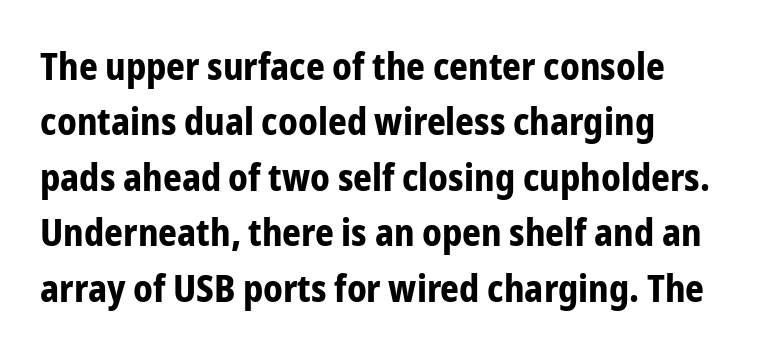
The image shows 37 px bold, condensed sans-serif type, upright; set normal line spacing (1.5x), normal letter spacing, not underlined; low stroke contrast and a medium x-height.
